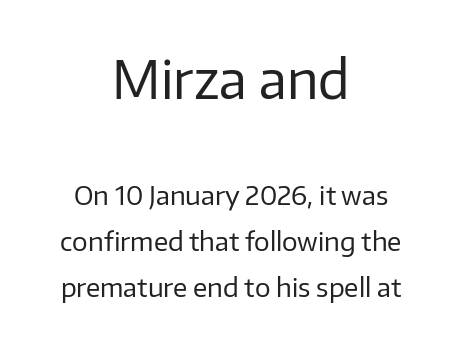
{"serif": "no", "italic": "no", "bold": "no", "weight": "regular", "width": "normal", "stroke_contrast": "low", "x_height": "medium", "monospaced": "no", "underline": "no", "align": "center", "line_spacing_ratio": 1.76, "letter_spacing": "normal", "letter_spacing_em": 0.0, "larger_block": "first", "size_ratio": 2.0, "glyph_px": 52}
